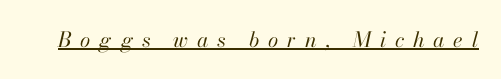
{"italic": "yes", "lean": "right", "slant_degrees": 13, "bold": "no", "underline": "yes", "letter_spacing": "wide", "letter_spacing_em": 0.42, "glyph_px": 21}
